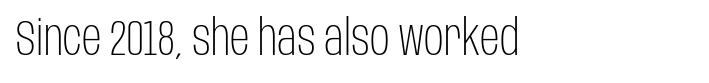
{"serif": "no", "italic": "no", "bold": "no", "weight": "light", "width": "condensed", "stroke_contrast": "low", "x_height": "large", "monospaced": "no", "underline": "no", "align": "left", "letter_spacing": "normal", "letter_spacing_em": 0.0, "glyph_px": 49}
